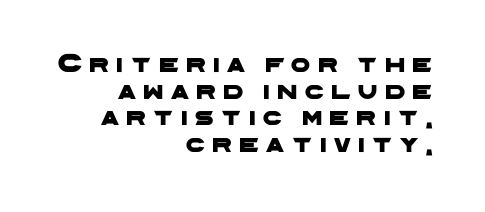
The image shows 27 px text type; set right-aligned, tight line spacing (0.99x), unusually wide letter spacing (+0.28 em), not underlined.
